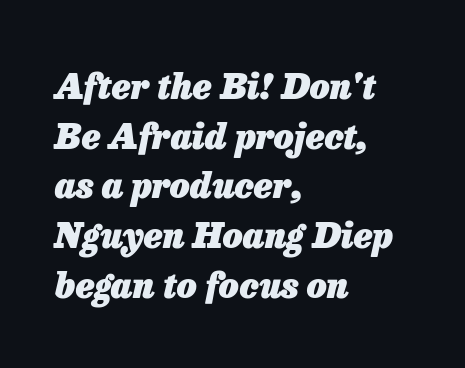
Q: Is the text bold? A: Yes.
Q: Is the text italic (slanted)? A: Yes, it leans right by about 13 degrees.
Q: Is the text underlined? A: No.
Q: How is the paragraph aligned? A: Left-aligned.
Q: Is the spacing between letters normal or unusually wide? A: Normal.
Q: Is the spacing between lines tight, normal or loose? A: Normal.
Q: Width (condensed, normal, or wide)? A: Normal.
Q: Stroke contrast? A: Low.
Q: x-height? A: Medium.
Q: Monospaced? A: No.
